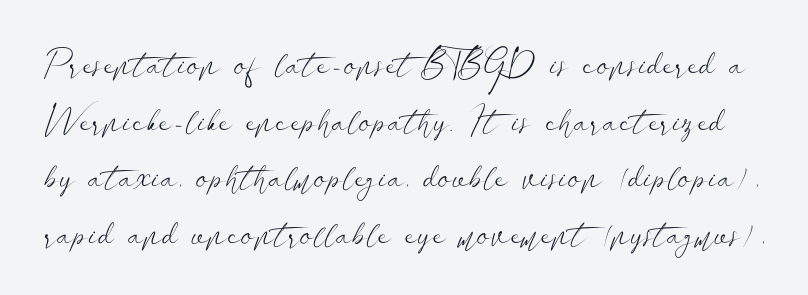
Letterform terminals end flat and unadorned throughout the passage. The typesetting does not lean heavy: it is not bold. Inter-character spacing is left at the font's built-in metrics. The foot of each line stays bare and open. Interline gaps are of average width in this sample.
